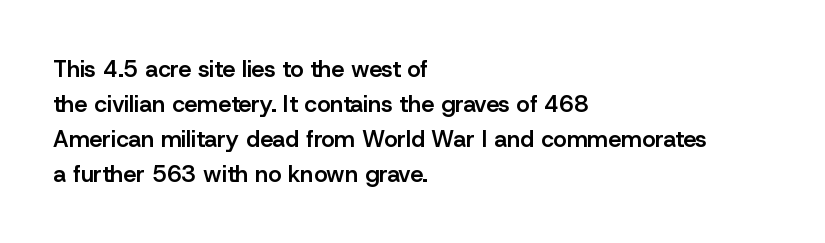
The image shows 23 px text type, upright; set left-aligned, normal line spacing (1.52x), normal letter spacing, not underlined.
